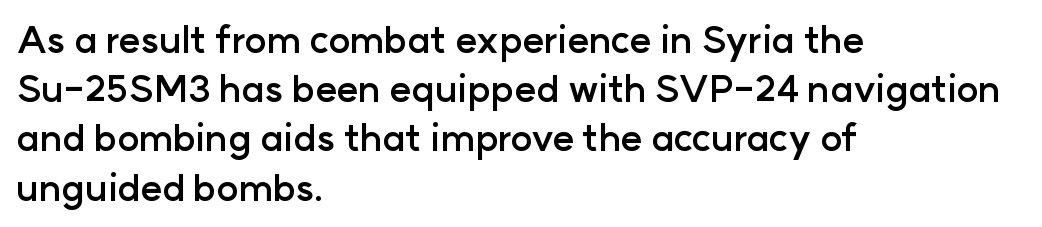
{"serif": "no", "italic": "no", "bold": "yes", "weight": "semibold", "width": "normal", "stroke_contrast": "low", "x_height": "medium", "monospaced": "no", "underline": "no", "align": "left", "line_spacing": "normal", "line_spacing_ratio": 1.33, "letter_spacing": "normal", "letter_spacing_em": 0.0, "glyph_px": 37}
